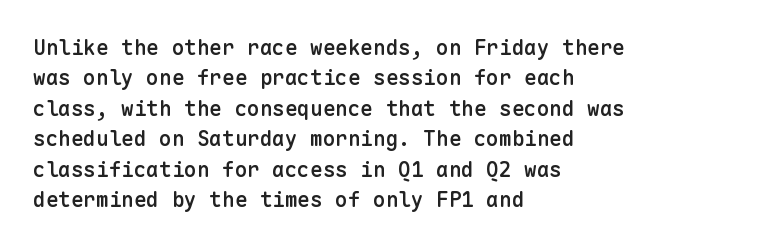
{"italic": "no", "bold": "semi", "underline": "no", "align": "left", "line_spacing": "normal", "line_spacing_ratio": 1.45, "letter_spacing": "normal", "letter_spacing_em": 0.0, "glyph_px": 21}
